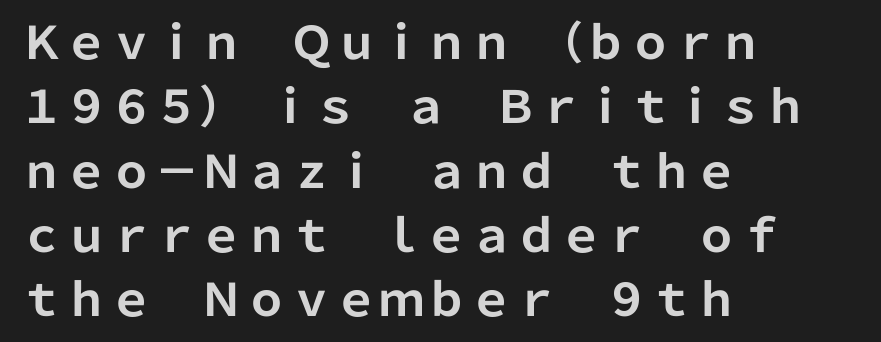
{"serif": "no", "italic": "no", "bold": "yes", "weight": "bold", "width": "normal", "stroke_contrast": "low", "x_height": "medium", "monospaced": "no", "underline": "no", "align": "left", "line_spacing": "normal", "line_spacing_ratio": 1.43, "letter_spacing": "normal", "letter_spacing_em": 0.0, "glyph_px": 45}
